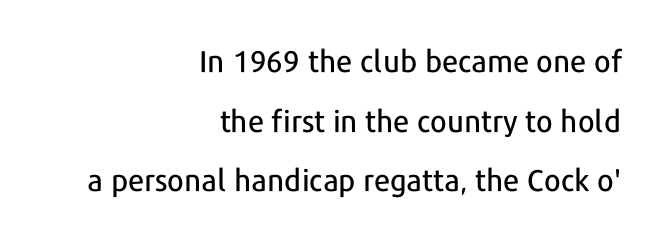
Q: Is the text italic (slanted)? A: No, it is upright.
Q: Is the typeface a serif or a sans-serif typeface? A: Sans-serif.
Q: Is the text underlined? A: No.
Q: How is the paragraph aligned? A: Right-aligned.
Q: Is the spacing between letters normal or unusually wide? A: Normal.
Q: Is the spacing between lines tight, normal or loose? A: Loose.
Q: Width (condensed, normal, or wide)? A: Normal.
Q: Stroke contrast? A: Low.
Q: x-height? A: Medium.
Q: Monospaced? A: No.
